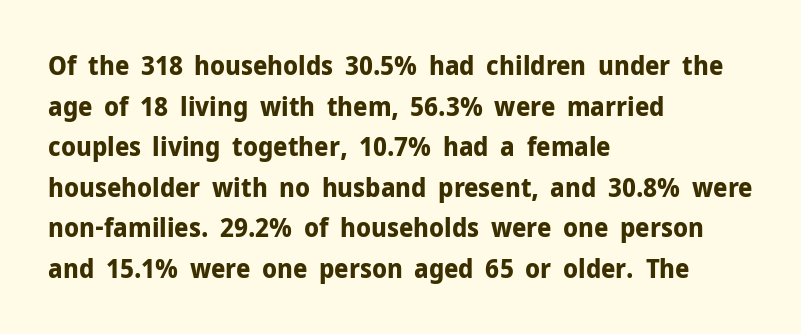
Q: Is the text bold? A: Yes.
Q: Is the text italic (slanted)? A: No, it is upright.
Q: Is the text underlined? A: No.
Q: How is the paragraph aligned? A: Left-aligned.
Q: Is the spacing between letters normal or unusually wide? A: Normal.
Q: Is the spacing between lines tight, normal or loose? A: Normal.
